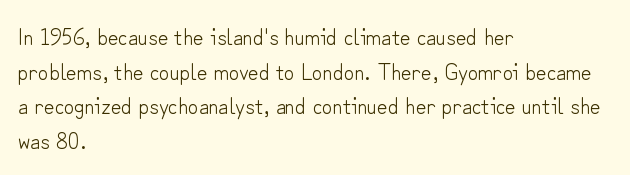
The image shows 23 px text type, upright; set left-aligned, normal line spacing (1.51x), normal letter spacing, not underlined.
